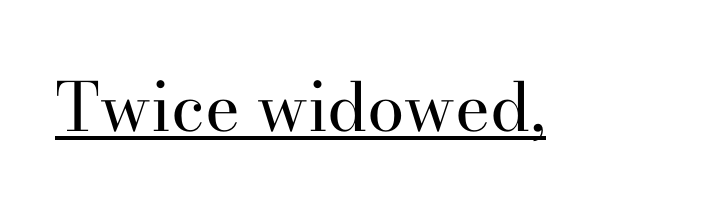
You could not count columns in this text — the font is proportionally spaced. The strokes are not fattened; the text isn't bold. Each line of the rendering has a horizontal stroke beneath the glyphs. Type style note: has serifs. The tracking reads as untouched default to a designer's eye. This sample uses an upright cut, with every glyph sitting square on the baseline.
